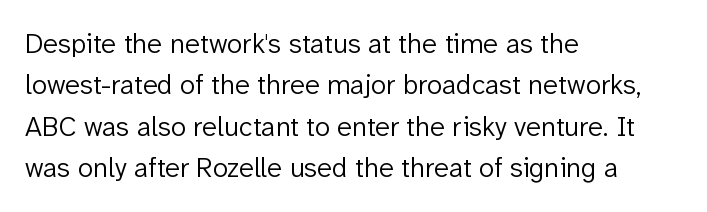
{"serif": "no", "italic": "no", "bold": "no", "weight": "light", "width": "normal", "stroke_contrast": "low", "x_height": "medium", "monospaced": "no", "underline": "no", "align": "left", "line_spacing": "normal", "line_spacing_ratio": 1.48, "letter_spacing": "normal", "letter_spacing_em": 0.0, "glyph_px": 28}
